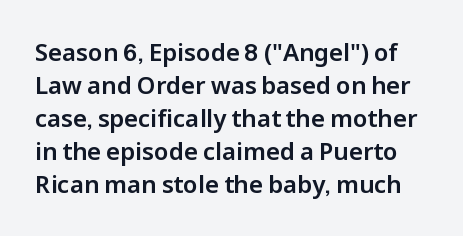
{"italic": "no", "underline": "no", "line_spacing": "normal", "line_spacing_ratio": 1.37, "letter_spacing": "normal", "letter_spacing_em": 0.0, "glyph_px": 24}
